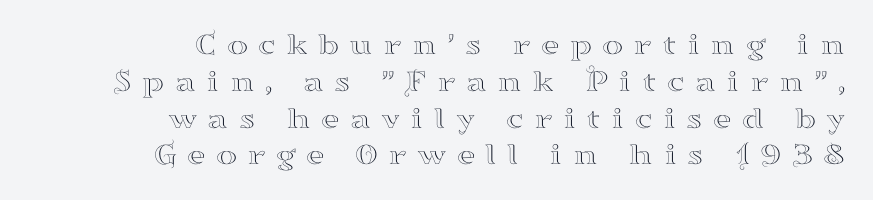
The image shows 32 px wide serif type, upright; set right-aligned, tight line spacing (1.15x), unusually wide letter spacing (+0.32 em), not underlined; high stroke contrast and a small x-height.
